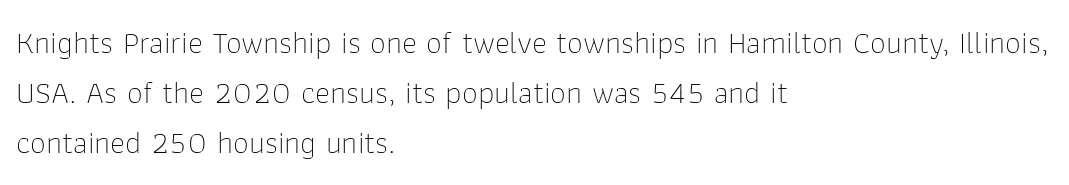
The image shows 32 px thin sans-serif type, upright; set left-aligned, normal line spacing (1.57x), normal letter spacing, not underlined; low stroke contrast and a medium x-height.
